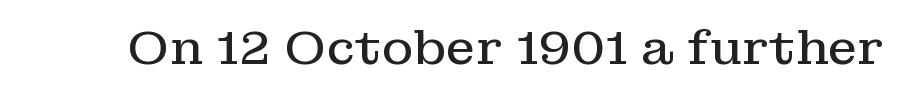
The image shows 48 px regular-weight serif type, upright; set normal letter spacing, not underlined; low stroke contrast and a medium x-height.
